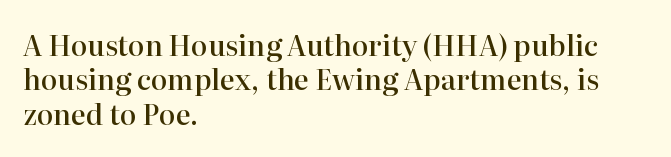
Q: Is the text bold? A: Semi-bold.
Q: Is the text italic (slanted)? A: No, it is upright.
Q: Is the typeface a serif or a sans-serif typeface? A: Serif.
Q: Is the text underlined? A: No.
Q: How is the paragraph aligned? A: Left-aligned.
Q: Is the spacing between letters normal or unusually wide? A: Normal.
Q: Width (condensed, normal, or wide)? A: Normal.
Q: Stroke contrast? A: High.
Q: x-height? A: Medium.
Q: Monospaced? A: No.
